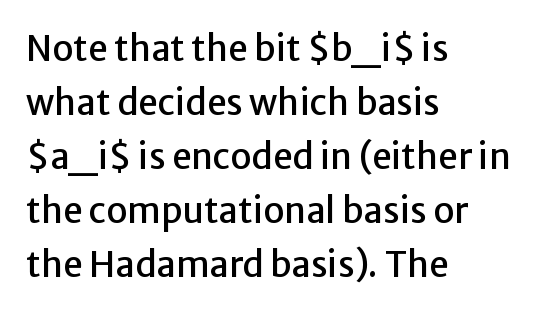
The image shows 35 px sans-serif type, upright; set left-aligned, normal line spacing (1.54x), normal letter spacing, not underlined; low stroke contrast and a medium x-height.
